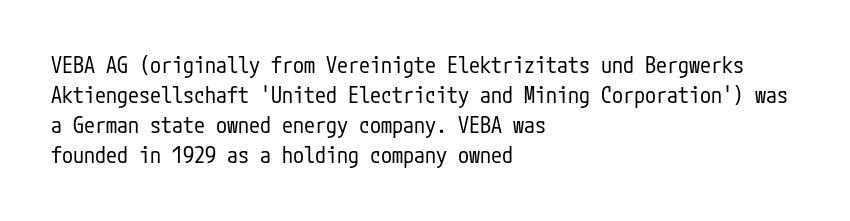
The letterforms sit shoulder to shoulder at normal distance. The space directly below the letters is spotless. Counters stay open thanks to moderate or lighter strokes. The vertical gap from one line to the next is medium. Ascenders rise straight up at ninety degrees. The ragged edge is on the right, which tells us the setting is flush left.
